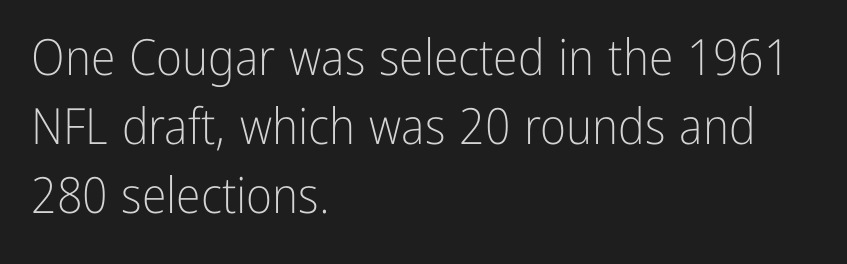
Q: Is the text bold? A: No.
Q: Is the text italic (slanted)? A: No, it is upright.
Q: Is the typeface a serif or a sans-serif typeface? A: Sans-serif.
Q: Is the text underlined? A: No.
Q: How is the paragraph aligned? A: Left-aligned.
Q: Is the spacing between letters normal or unusually wide? A: Normal.
Q: Is the spacing between lines tight, normal or loose? A: Normal.
Q: Width (condensed, normal, or wide)? A: Condensed.
Q: Stroke contrast? A: Low.
Q: x-height? A: Medium.
Q: Monospaced? A: No.
